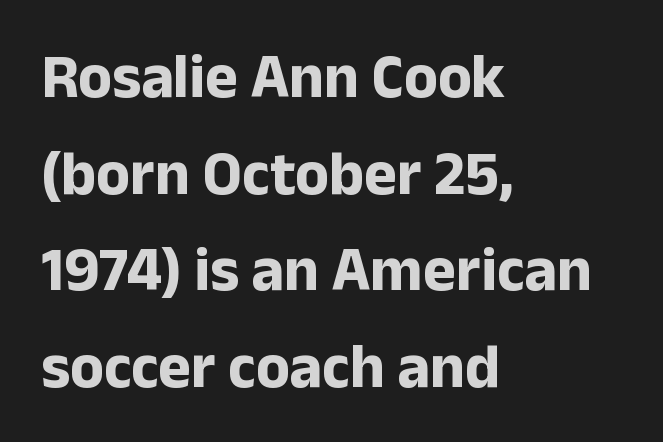
{"serif": "no", "italic": "no", "bold": "yes", "weight": "bold", "width": "normal", "stroke_contrast": "low", "x_height": "medium", "monospaced": "no", "underline": "no", "align": "left", "line_spacing": "normal", "line_spacing_ratio": 1.56, "letter_spacing": "normal", "letter_spacing_em": 0.0, "glyph_px": 62}
